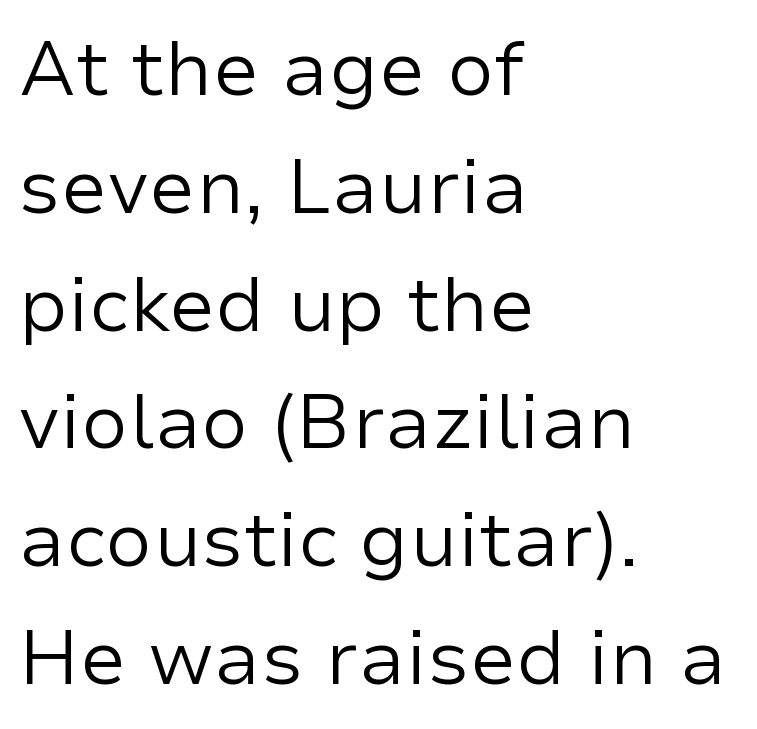
Q: Is the text bold? A: No.
Q: Is the text italic (slanted)? A: No, it is upright.
Q: Is the typeface a serif or a sans-serif typeface? A: Sans-serif.
Q: Is the text underlined? A: No.
Q: How is the paragraph aligned? A: Left-aligned.
Q: Is the spacing between letters normal or unusually wide? A: Normal.
Q: Is the spacing between lines tight, normal or loose? A: Normal.
Q: Width (condensed, normal, or wide)? A: Normal.
Q: Stroke contrast? A: Low.
Q: x-height? A: Medium.
Q: Monospaced? A: No.
